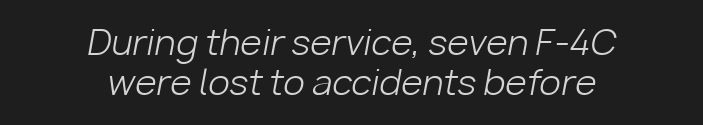
Each new line begins almost immediately beneath the previous one. The typesetting does not lean heavy: it is not bold. This sample has the flowing, uneven cadence of proportional lettering. Slanted lettering throughout.
